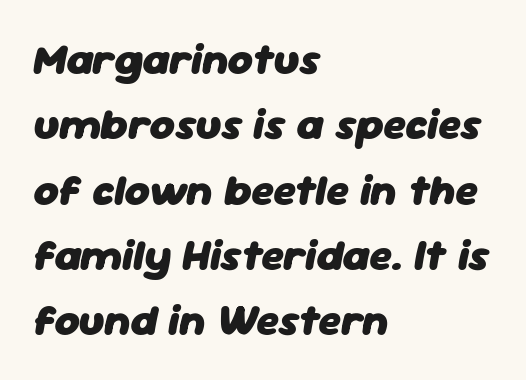
{"italic": "yes", "lean": "right", "slant_degrees": 11, "bold": "yes", "weight": "heavy", "width": "normal", "stroke_contrast": "low", "x_height": "medium", "monospaced": "no", "underline": "no", "align": "left", "line_spacing": "normal", "line_spacing_ratio": 1.52, "letter_spacing": "normal", "letter_spacing_em": 0.0, "glyph_px": 43}
